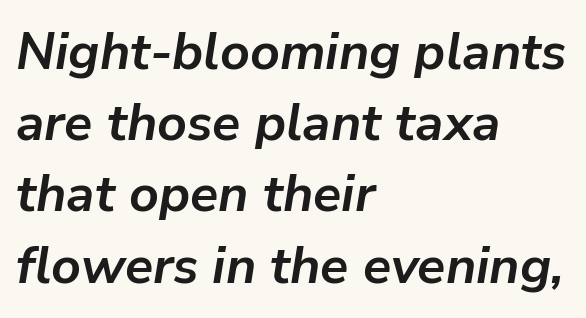
Q: Is the text bold? A: Yes.
Q: Is the text italic (slanted)? A: Yes, it leans right by about 9 degrees.
Q: Is the text underlined? A: No.
Q: How is the paragraph aligned? A: Left-aligned.
Q: Is the spacing between letters normal or unusually wide? A: Normal.
Q: Is the spacing between lines tight, normal or loose? A: Normal.
Q: Width (condensed, normal, or wide)? A: Normal.
Q: Stroke contrast? A: Low.
Q: x-height? A: Medium.
Q: Monospaced? A: No.
